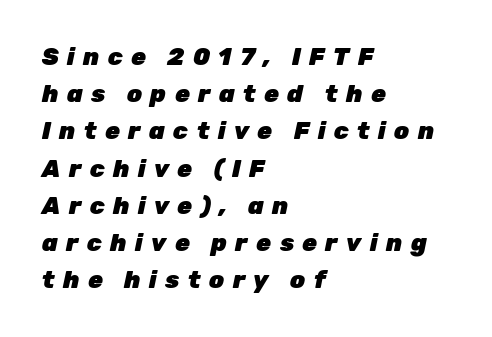
{"italic": "yes", "lean": "right", "slant_degrees": 12, "bold": "yes", "underline": "no", "align": "left", "line_spacing": "normal", "line_spacing_ratio": 1.55, "letter_spacing": "wide", "letter_spacing_em": 0.35, "glyph_px": 24}
